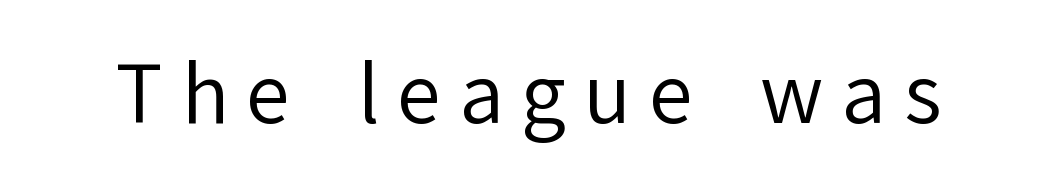
The image shows 80 px regular-weight sans-serif type, upright; set unusually wide letter spacing (+0.22 em), not underlined; low stroke contrast and a medium x-height.
